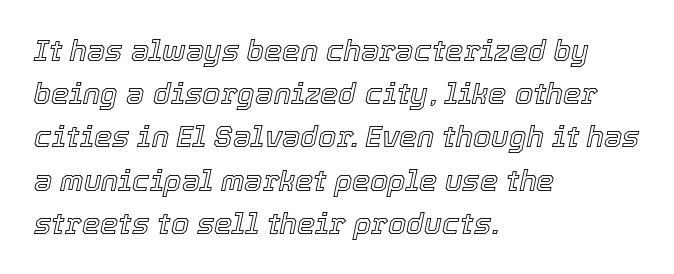
The image shows 29 px text type, italic (leaning right); set left-aligned, normal line spacing (1.49x), normal letter spacing, not underlined; a medium x-height.
